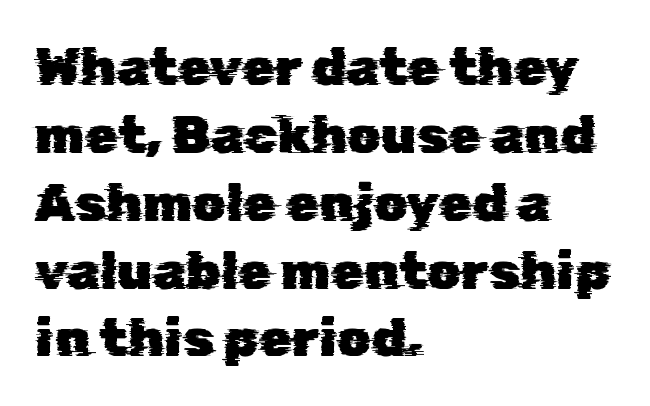
Q: Is the typeface a serif or a sans-serif typeface? A: Sans-serif.
Q: Is the text underlined? A: No.
Q: How is the paragraph aligned? A: Left-aligned.
Q: Is the spacing between letters normal or unusually wide? A: Normal.
Q: Is the spacing between lines tight, normal or loose? A: Normal.
Q: Width (condensed, normal, or wide)? A: Normal.
Q: Stroke contrast? A: Low.
Q: x-height? A: Medium.
Q: Monospaced? A: No.
